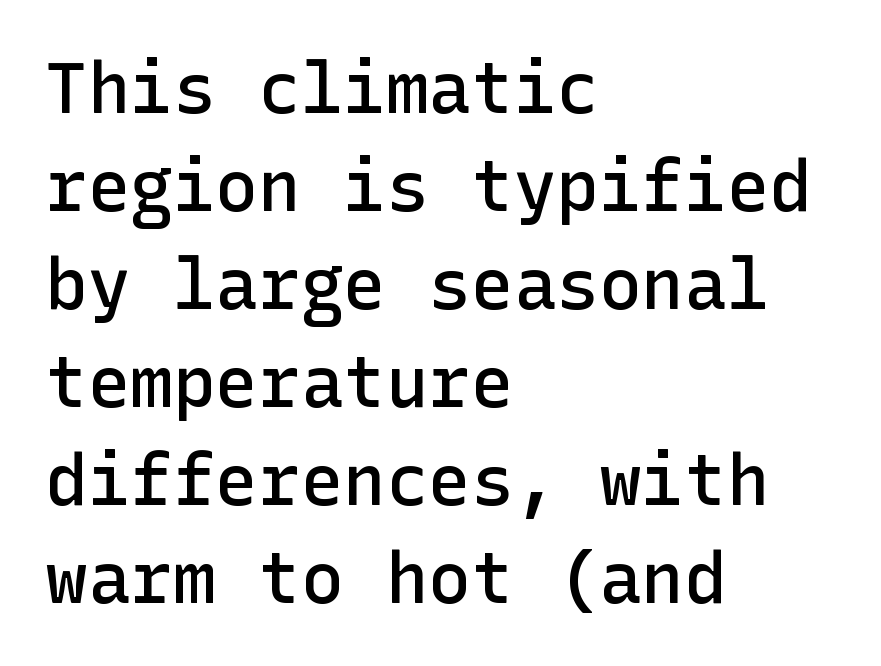
Q: Is the text bold? A: Semi-bold.
Q: Is the text italic (slanted)? A: No, it is upright.
Q: Is the typeface a serif or a sans-serif typeface? A: Sans-serif.
Q: Is the text underlined? A: No.
Q: How is the paragraph aligned? A: Left-aligned.
Q: Is the spacing between letters normal or unusually wide? A: Normal.
Q: Is the spacing between lines tight, normal or loose? A: Normal.
Q: Width (condensed, normal, or wide)? A: Normal.
Q: Stroke contrast? A: Low.
Q: x-height? A: Medium.
